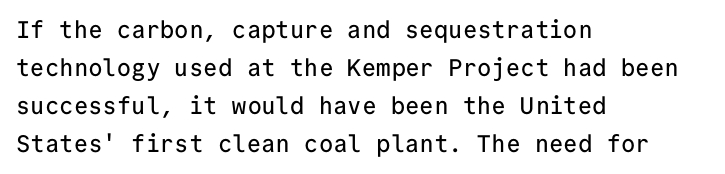
{"italic": "no", "underline": "no", "align": "left", "line_spacing": "normal", "line_spacing_ratio": 1.59, "letter_spacing": "normal", "letter_spacing_em": 0.0, "glyph_px": 24}
